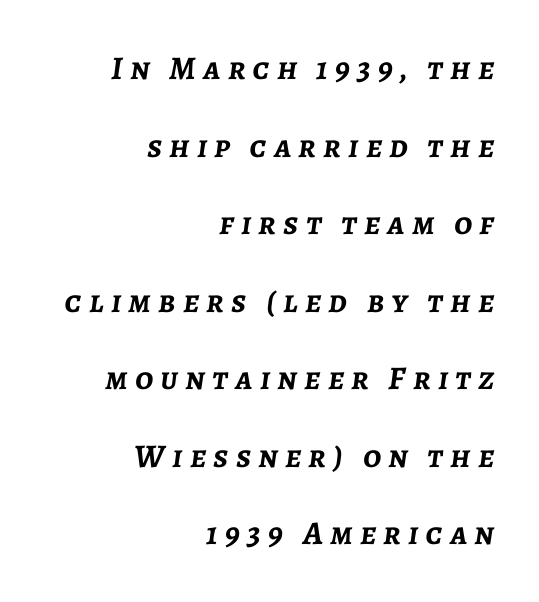
The passage shown has open, widely tracked lettering throughout. Character widths vary here, with narrow letters taking less room than wide ones. Quick note: italic. Caption: bold face, heavy strokes. The words here are not underlined.
